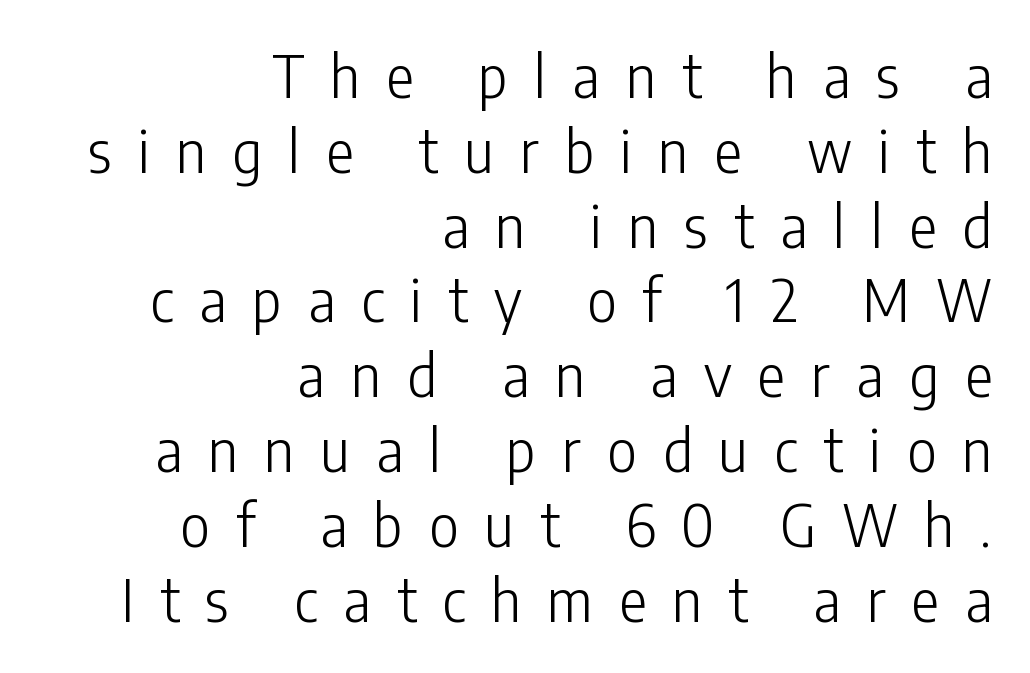
Q: Is the text bold? A: No.
Q: Is the text italic (slanted)? A: No, it is upright.
Q: Is the typeface a serif or a sans-serif typeface? A: Sans-serif.
Q: Is the text underlined? A: No.
Q: How is the paragraph aligned? A: Right-aligned.
Q: Is the spacing between letters normal or unusually wide? A: Unusually wide.
Q: Is the spacing between lines tight, normal or loose? A: Normal.
Q: Width (condensed, normal, or wide)? A: Condensed.
Q: Stroke contrast? A: Low.
Q: x-height? A: Medium.
Q: Monospaced? A: No.
